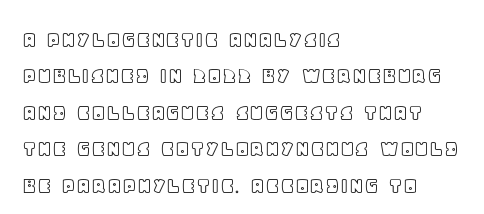
A normal amount of white space separates one row of letters from the next. Is there any slant? The stems are plumb. Nobody touched the tracking dial on this one. Quick note: underline off.
